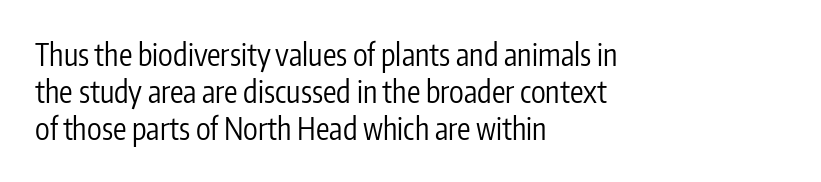
Q: Is the text bold? A: No.
Q: Is the text italic (slanted)? A: No, it is upright.
Q: Is the typeface a serif or a sans-serif typeface? A: Sans-serif.
Q: Is the text underlined? A: No.
Q: How is the paragraph aligned? A: Left-aligned.
Q: Is the spacing between letters normal or unusually wide? A: Normal.
Q: Width (condensed, normal, or wide)? A: Condensed.
Q: Stroke contrast? A: Low.
Q: x-height? A: Medium.
Q: Monospaced? A: No.
